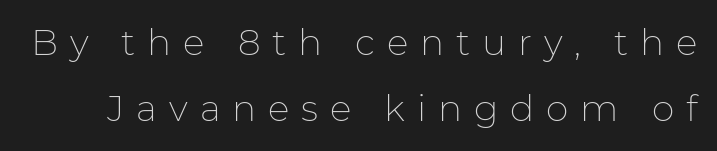
{"serif": "no", "italic": "no", "bold": "no", "weight": "thin", "width": "normal", "stroke_contrast": "low", "x_height": "medium", "monospaced": "no", "underline": "no", "line_spacing_ratio": 1.83, "letter_spacing": "wide", "letter_spacing_em": 0.33, "glyph_px": 36}
